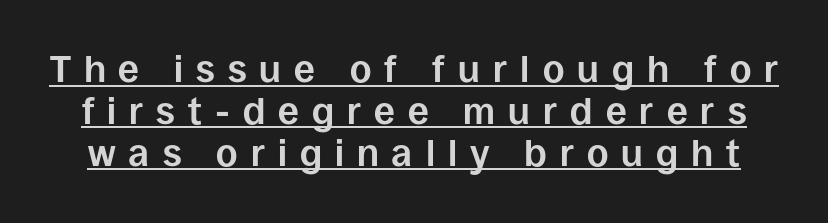
Note the varied advance widths — an 'i' is clearly narrower than an 'm'. Honestly, the letter spacing is so wide it's the main thing you notice. Regarding serifs, this sample does without them. Closely set lines give the paragraph a compact silhouette.
